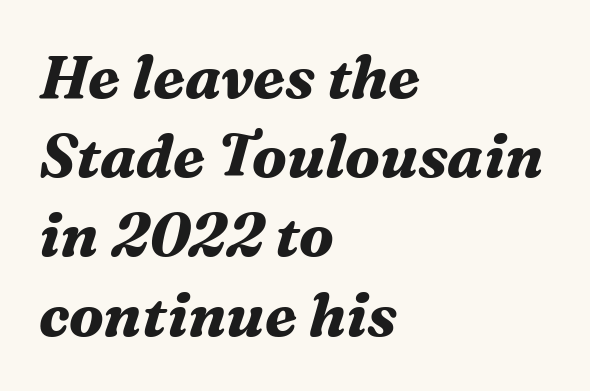
{"serif": "yes", "italic": "yes", "lean": "right", "slant_degrees": 16, "bold": "yes", "weight": "bold", "width": "normal", "stroke_contrast": "medium", "x_height": "medium", "monospaced": "no", "underline": "no", "align": "left", "line_spacing": "normal", "line_spacing_ratio": 1.32, "letter_spacing": "normal", "letter_spacing_em": 0.0, "glyph_px": 60}
